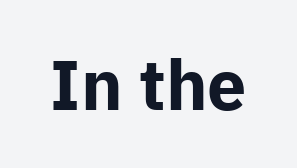
What kind of face is this? One without serifs — a sans. Standard letterfit; no display-style spreading of the glyphs. Each letter keeps its own natural width here, so spacing adapts to shape. Upright lettering throughout. Letters rest on an invisible, unmarked baseline.
